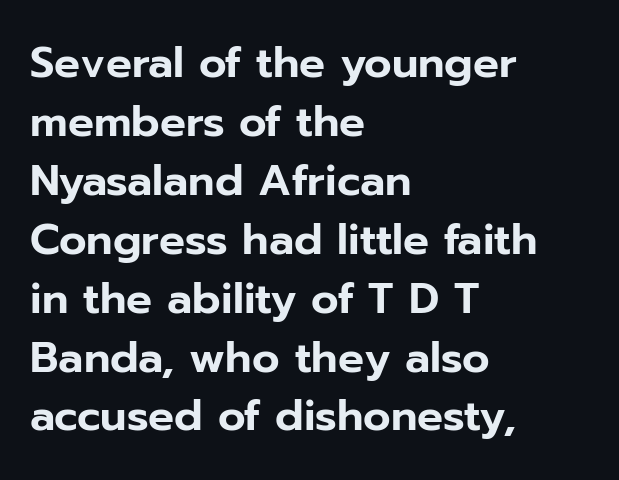
Q: Is the text italic (slanted)? A: No, it is upright.
Q: Is the typeface a serif or a sans-serif typeface? A: Sans-serif.
Q: Is the text underlined? A: No.
Q: How is the paragraph aligned? A: Left-aligned.
Q: Is the spacing between letters normal or unusually wide? A: Normal.
Q: Is the spacing between lines tight, normal or loose? A: Normal.
Q: Width (condensed, normal, or wide)? A: Normal.
Q: Stroke contrast? A: Low.
Q: x-height? A: Medium.
Q: Monospaced? A: No.
